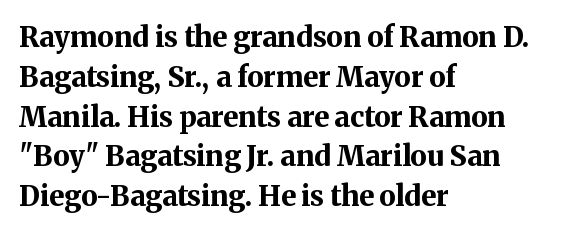
The image shows 28 px bold serif type, upright; set left-aligned, normal line spacing (1.42x), normal letter spacing, not underlined; medium stroke contrast and a medium x-height.
